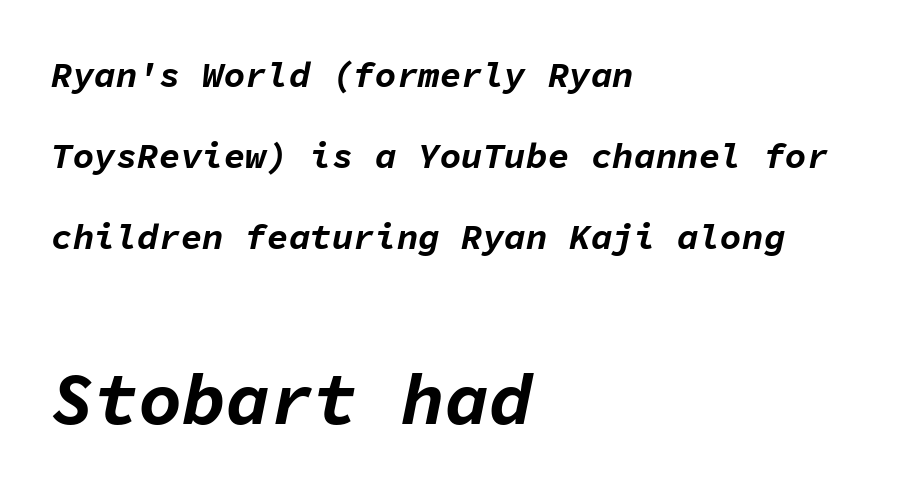
{"italic": "yes", "lean": "right", "slant_degrees": 11, "bold": "yes", "weight": "bold", "width": "normal", "stroke_contrast": "low", "x_height": "medium", "monospaced": "yes", "underline": "no", "align": "left", "line_spacing": "loose", "line_spacing_ratio": 2.25, "letter_spacing": "normal", "letter_spacing_em": 0.0, "larger_block": "second", "size_ratio": 2.03, "glyph_px": 73}
